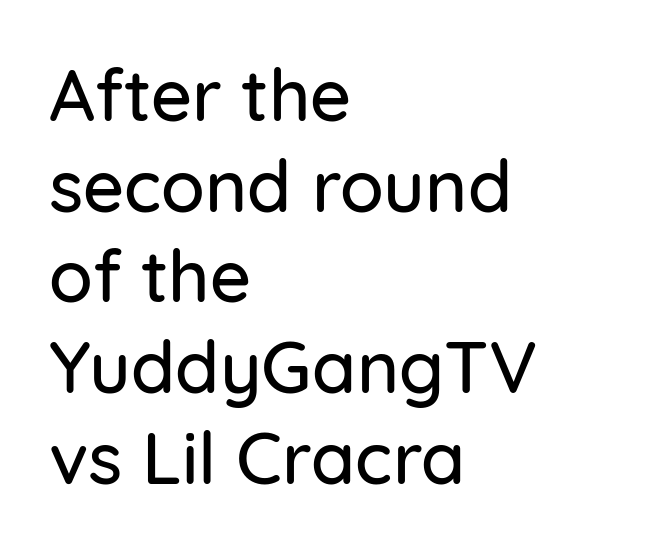
Observe the absence of serifs on each vertical stroke in this sample. Which margin do the lines hug? The left one — the right edge is uneven. Here the designer chose a conventional face with non-uniform glyph widths. Underline: absent. The passage shown stacks its lines at a standard gap.
